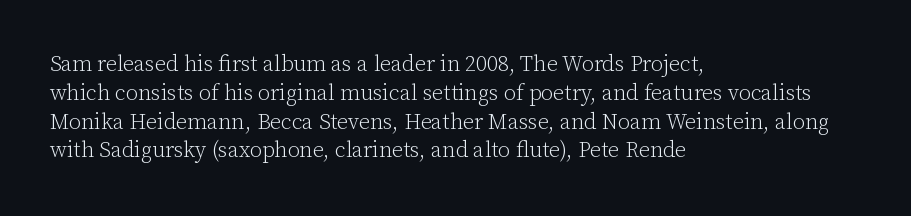
The image shows 22 px text type, upright; set left-aligned, normal line spacing (1.31x), normal letter spacing, not underlined.
